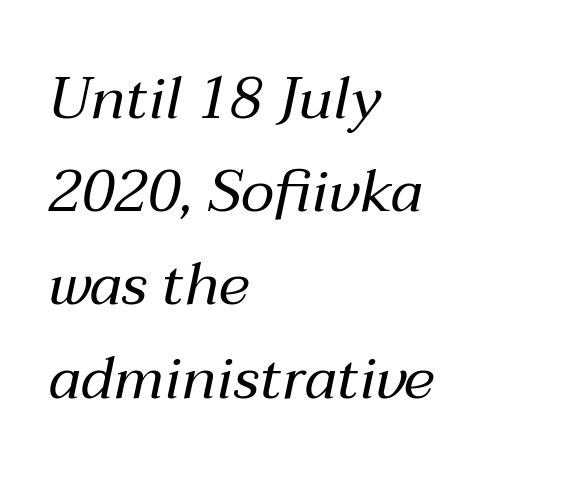
{"italic": "yes", "lean": "right", "slant_degrees": 12, "bold": "no", "weight": "regular", "width": "normal", "stroke_contrast": "medium", "x_height": "medium", "monospaced": "no", "underline": "no", "align": "left", "line_spacing": "normal", "line_spacing_ratio": 1.58, "letter_spacing": "normal", "letter_spacing_em": 0.0, "glyph_px": 59}
